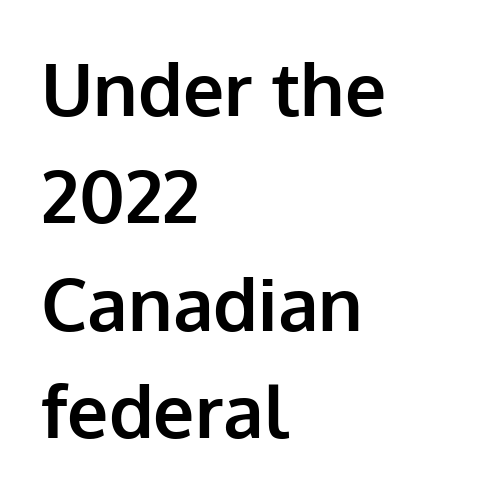
A typesetter would mark this as roman, not italic. How heavy is the stroke? Heavy — this is a bold. All the whitespace from short lines collects on the right. Spacing verdict: proportional, widths tailored to each character. Each letter's strokes conclude bluntly, with no projecting serifs.
